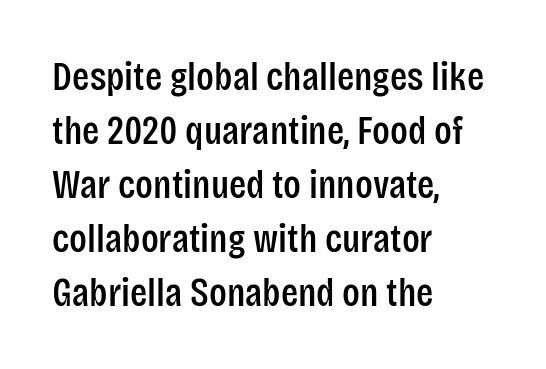
Q: Is the text italic (slanted)? A: No, it is upright.
Q: Is the typeface a serif or a sans-serif typeface? A: Sans-serif.
Q: Is the text underlined? A: No.
Q: How is the paragraph aligned? A: Left-aligned.
Q: Is the spacing between letters normal or unusually wide? A: Normal.
Q: Is the spacing between lines tight, normal or loose? A: Normal.
Q: Width (condensed, normal, or wide)? A: Condensed.
Q: Stroke contrast? A: Low.
Q: x-height? A: Large.
Q: Monospaced? A: No.
